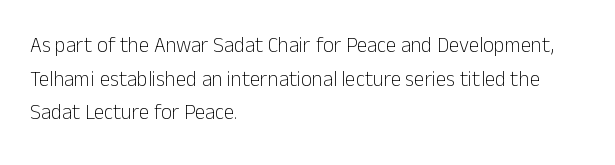
{"italic": "no", "bold": "no", "underline": "no", "align": "left", "line_spacing": "normal", "line_spacing_ratio": 1.6, "letter_spacing": "normal", "letter_spacing_em": 0.0, "glyph_px": 21}
